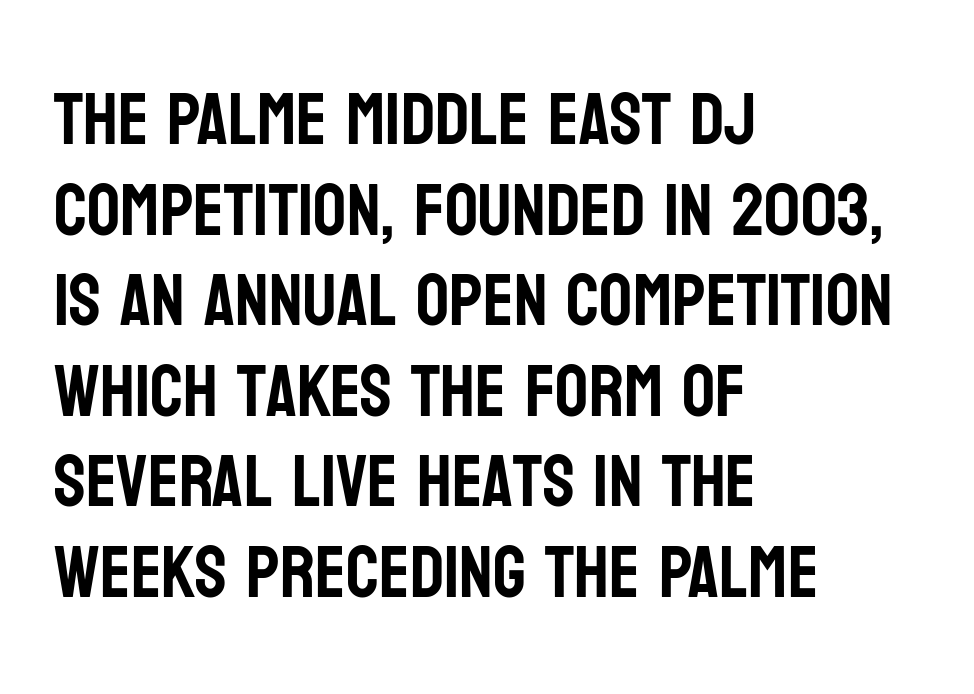
There is no visible air inserted between adjacent glyphs. The text was rendered using a sans face with plain stroke endings. The compositor pushed each line to the left boundary. The letters stand straight up with perfectly vertical stems. Unmarked baselines from the first word to the last. The letters advance in unequal steps, a hallmark of proportional type.
